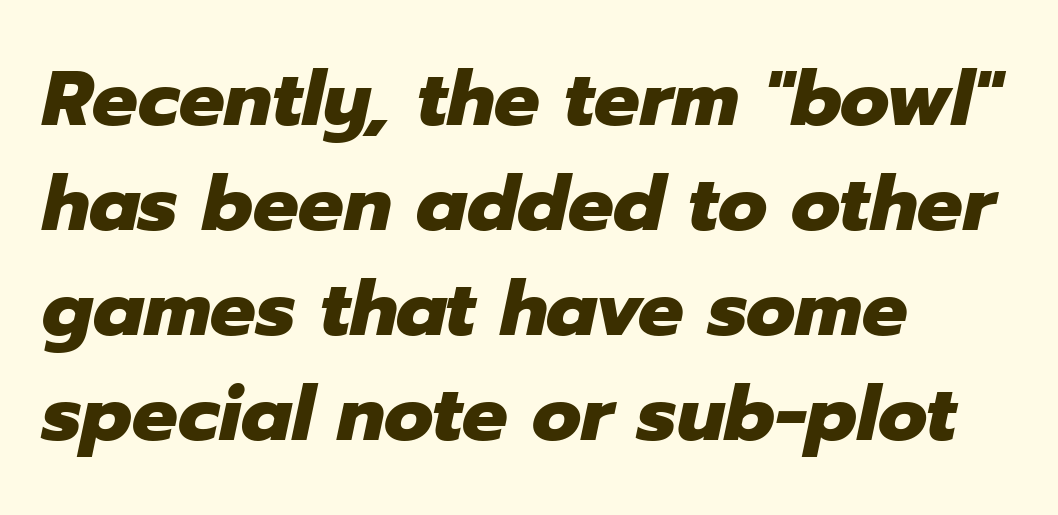
The image shows 76 px heavy type, italic (leaning right); set left-aligned, normal line spacing (1.38x), normal letter spacing, not underlined; low stroke contrast and a medium x-height.
